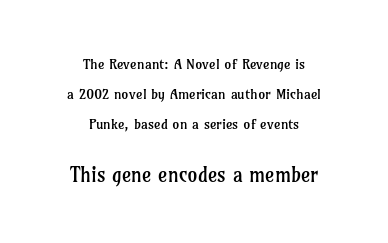
Q: Is the text bold? A: No.
Q: Is the text italic (slanted)? A: No, it is upright.
Q: Is the text underlined? A: No.
Q: How is the paragraph aligned? A: Centered.
Q: Is the spacing between letters normal or unusually wide? A: Normal.
Q: Is the spacing between lines tight, normal or loose? A: Loose.
Q: Which block of text is set in a larger size, the first (top) or the second (bottom)? A: The second (bottom) one.
